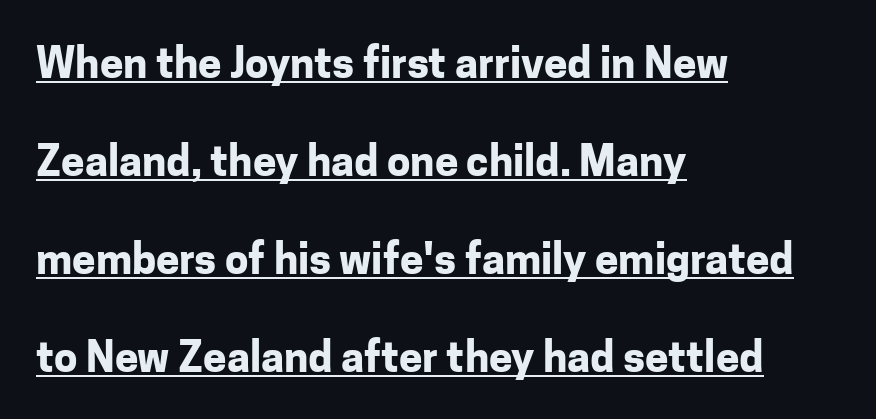
Q: Is the text bold? A: Yes.
Q: Is the text italic (slanted)? A: No, it is upright.
Q: Is the typeface a serif or a sans-serif typeface? A: Sans-serif.
Q: Is the text underlined? A: Yes.
Q: How is the paragraph aligned? A: Left-aligned.
Q: Is the spacing between letters normal or unusually wide? A: Normal.
Q: Is the spacing between lines tight, normal or loose? A: Loose.
Q: Width (condensed, normal, or wide)? A: Normal.
Q: Stroke contrast? A: Low.
Q: x-height? A: Medium.
Q: Monospaced? A: No.
